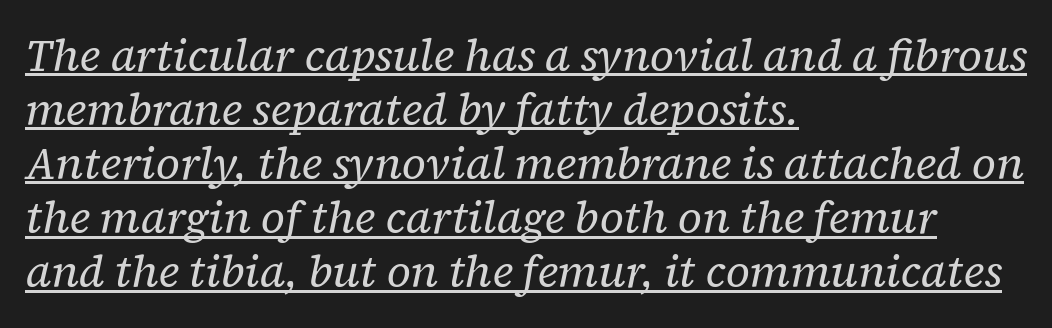
{"serif": "yes", "italic": "yes", "lean": "right", "slant_degrees": 12, "bold": "no", "weight": "regular", "width": "normal", "stroke_contrast": "low", "x_height": "medium", "monospaced": "no", "underline": "yes", "align": "left", "line_spacing_ratio": 1.23, "letter_spacing": "normal", "letter_spacing_em": 0.0, "glyph_px": 44}
